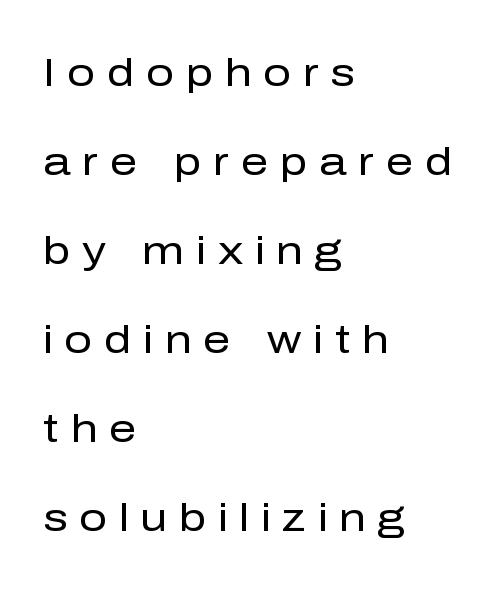
The image shows 39 px regular-weight sans-serif type, upright; set left-aligned, loose line spacing (2.28x), unusually wide letter spacing (+0.3 em), not underlined; low stroke contrast and a medium x-height.
